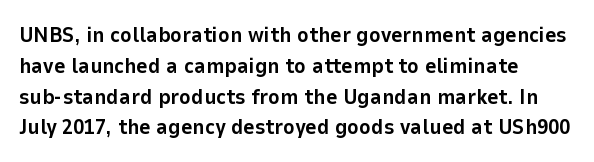
No italicization has been applied; the sample stays upright. The line-height multiplier appears to be the usual default. The face used here has the dense, thick strokes of a bold. Clear beneath every line of the passage. Each word holds together tightly as a unit, with standard inter-letter gaps. The typesetter chose a ragged-right arrangement here.
